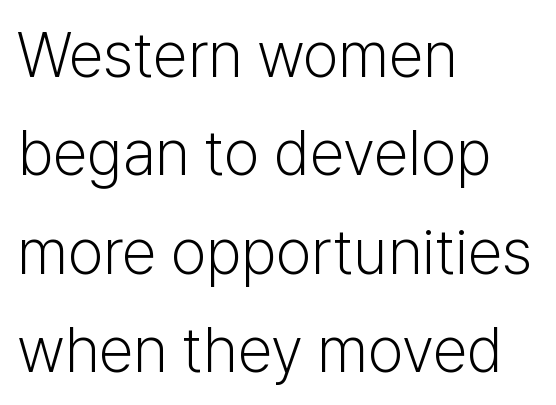
Q: Is the text bold? A: No.
Q: Is the text italic (slanted)? A: No, it is upright.
Q: Is the typeface a serif or a sans-serif typeface? A: Sans-serif.
Q: Is the text underlined? A: No.
Q: How is the paragraph aligned? A: Left-aligned.
Q: Is the spacing between letters normal or unusually wide? A: Normal.
Q: Is the spacing between lines tight, normal or loose? A: Normal.
Q: Width (condensed, normal, or wide)? A: Normal.
Q: Stroke contrast? A: Low.
Q: x-height? A: Medium.
Q: Monospaced? A: No.
